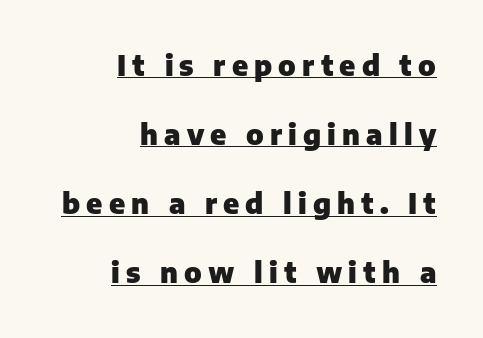
The image shows 28 px heavy sans-serif type, upright; set right-aligned, loose line spacing (2.47x), unusually wide letter spacing (+0.22 em), underlined; low stroke contrast and a medium x-height.
